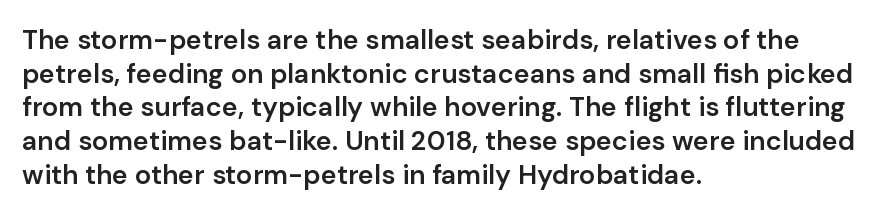
The image shows 27 px text type, upright; set left-aligned, normal line spacing (1.25x), normal letter spacing, not underlined.
